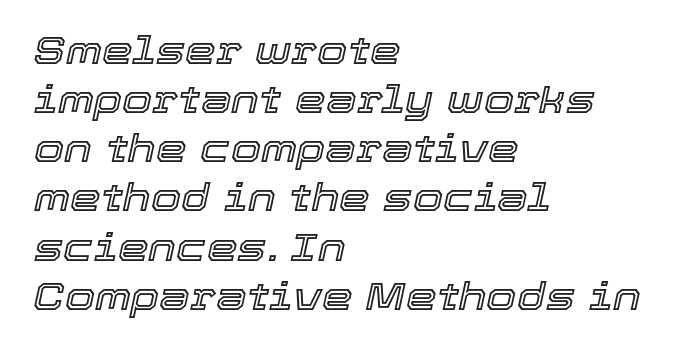
Q: Is the text italic (slanted)? A: Yes, it leans right by about 12 degrees.
Q: Is the text underlined? A: No.
Q: How is the paragraph aligned? A: Left-aligned.
Q: Is the spacing between letters normal or unusually wide? A: Normal.
Q: Is the spacing between lines tight, normal or loose? A: Normal.
Q: Width (condensed, normal, or wide)? A: Normal.
Q: x-height? A: Medium.
Q: Monospaced? A: No.
